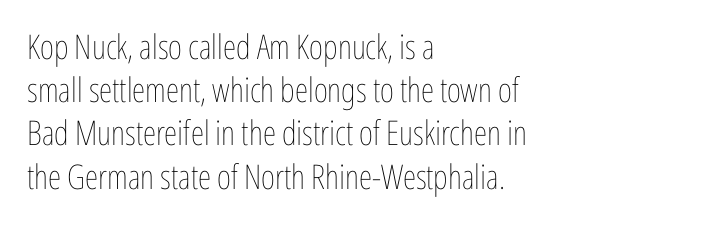
A bare baseline throughout the passage. Note the varied advance widths — an 'i' is clearly narrower than an 'm'. The characters are drawn with everyday or finer stroke widths. Where is the straight margin? On the left. The rendering keeps characters at their native spacing.
